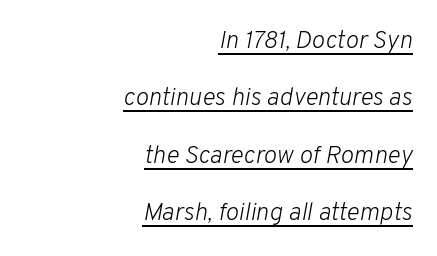
The image shows 25 px text type, italic (leaning right); set right-aligned, loose line spacing (2.3x), normal letter spacing, underlined.
